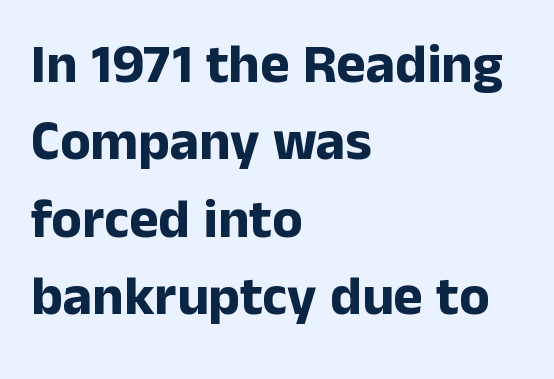
{"serif": "no", "italic": "no", "bold": "yes", "weight": "bold", "width": "normal", "stroke_contrast": "low", "x_height": "medium", "monospaced": "no", "underline": "no", "align": "left", "line_spacing": "normal", "line_spacing_ratio": 1.38, "letter_spacing": "normal", "letter_spacing_em": 0.0, "glyph_px": 56}
